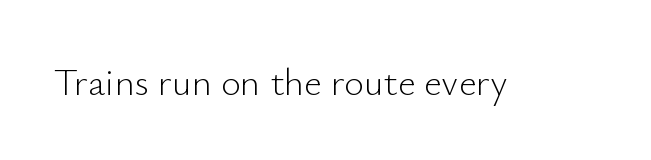
The image shows 38 px light sans-serif type, upright; set normal letter spacing, not underlined; low stroke contrast and a small x-height.
